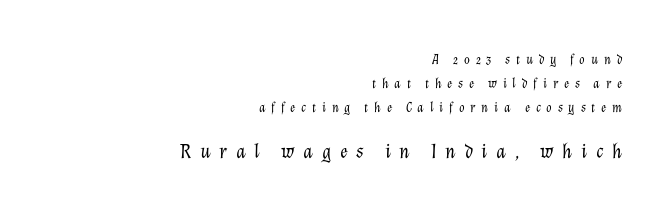
Q: Is the text bold? A: No.
Q: Is the text italic (slanted)? A: Yes, it leans right by about 12 degrees.
Q: Is the text underlined? A: No.
Q: How is the paragraph aligned? A: Right-aligned.
Q: Is the spacing between letters normal or unusually wide? A: Unusually wide.
Q: Is the spacing between lines tight, normal or loose? A: Normal.
Q: Which block of text is set in a larger size, the first (top) or the second (bottom)? A: The second (bottom) one.
